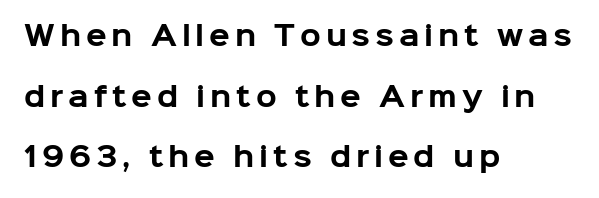
The passage is arranged the way most books set body copy — flush left. Any mark beneath the type? The region is blank. Posture: straight, roman, zero tilt. Weight check: bold — yes, fully. Line spacing here is loose.
